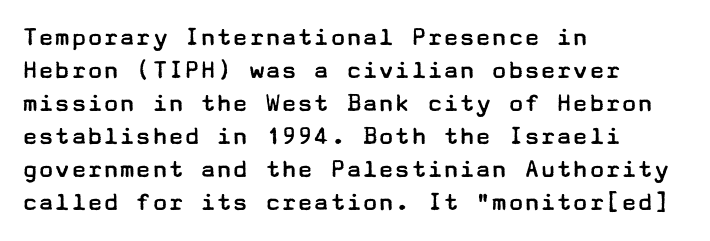
{"italic": "no", "bold": "no", "underline": "no", "align": "left", "line_spacing_ratio": 1.22, "letter_spacing": "normal", "letter_spacing_em": 0.0, "glyph_px": 27}
